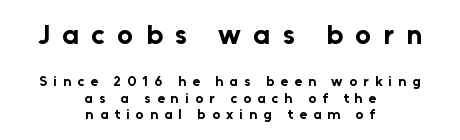
{"serif": "no", "italic": "no", "bold": "yes", "weight": "bold", "width": "normal", "stroke_contrast": "low", "x_height": "medium", "monospaced": "no", "underline": "no", "align": "center", "line_spacing_ratio": 1.17, "letter_spacing": "wide", "letter_spacing_em": 0.44, "larger_block": "first", "size_ratio": 2.0, "glyph_px": 28}
